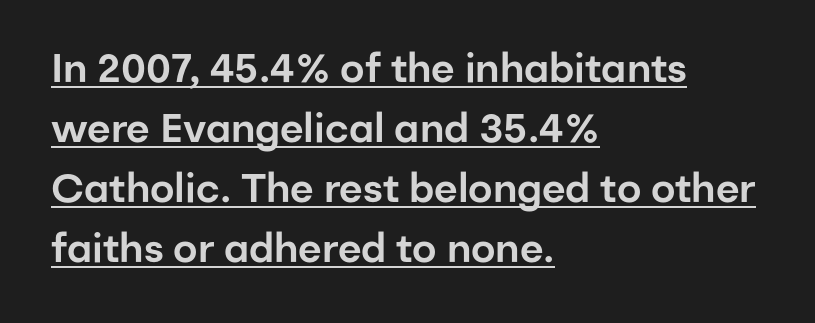
Here the designer chose a conventional face with non-uniform glyph widths. It's the straight-up-and-down kind of type. Horizontally, the lines are justified to the leading edge only. How are the letters spaced? Ordinarily, with no added tracking. A typographer would call this underscored text.
